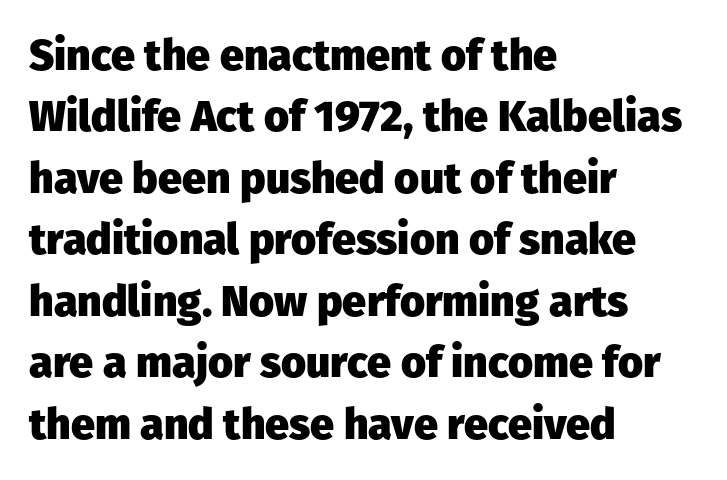
The image shows 43 px heavy sans-serif type, upright; set left-aligned, normal line spacing (1.43x), normal letter spacing, not underlined; low stroke contrast and a medium x-height.
